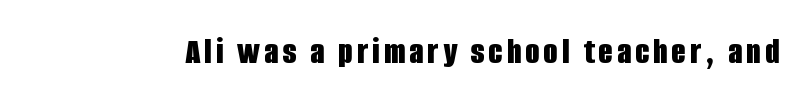
{"serif": "no", "italic": "no", "bold": "yes", "weight": "bold", "width": "condensed", "stroke_contrast": "low", "x_height": "large", "monospaced": "no", "underline": "no", "glyph_px": 37}
